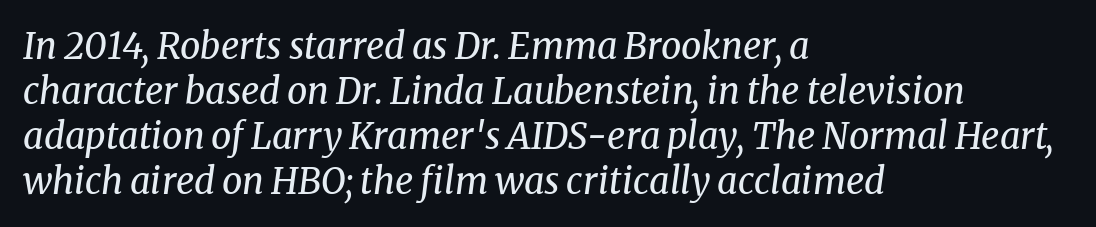
{"serif": "yes", "italic": "yes", "lean": "right", "slant_degrees": 8, "bold": "no", "weight": "regular", "width": "normal", "stroke_contrast": "medium", "x_height": "medium", "monospaced": "no", "underline": "no", "align": "left", "line_spacing": "normal", "line_spacing_ratio": 1.25, "letter_spacing": "normal", "letter_spacing_em": 0.0, "glyph_px": 36}
